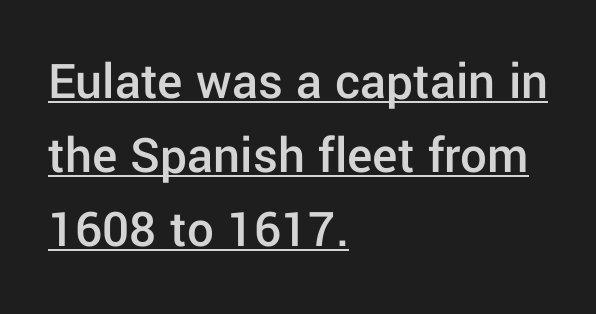
{"serif": "no", "italic": "no", "bold": "semi", "weight": "semibold", "width": "normal", "stroke_contrast": "low", "x_height": "medium", "monospaced": "no", "underline": "yes", "align": "left", "line_spacing": "normal", "line_spacing_ratio": 1.4, "letter_spacing": "normal", "letter_spacing_em": 0.0, "glyph_px": 53}
